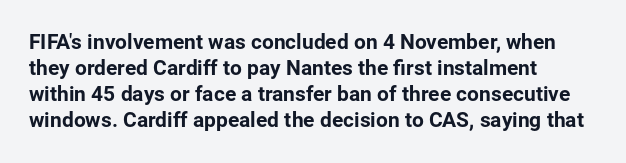
The image shows 21 px text type, upright; set left-aligned, line spacing 1.24x, normal letter spacing, not underlined.
